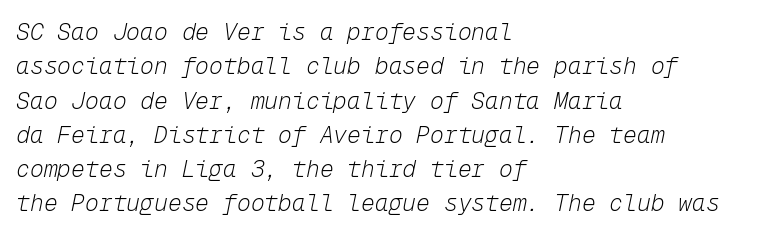
This sample keeps an unexceptional amount of space between lines. The passage shown is not bold in any degree. If you drew a ruler down the left edge, every line would touch it. Glance below the letters and you will spot only blank space.
